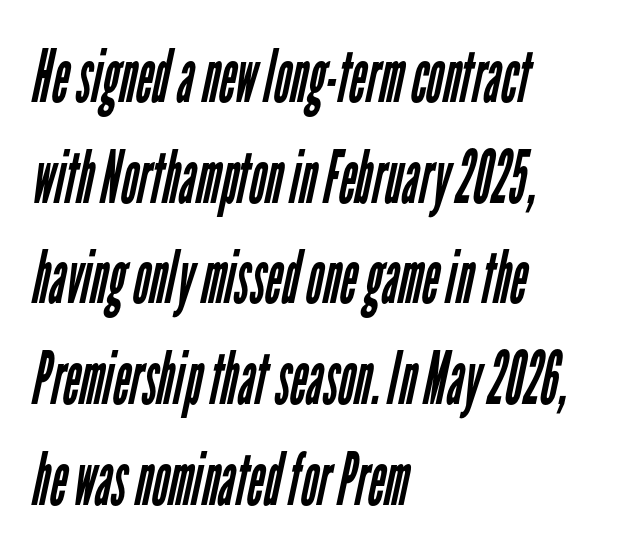
Q: Is the text bold? A: No.
Q: Is the typeface a serif or a sans-serif typeface? A: Sans-serif.
Q: Is the text underlined? A: No.
Q: How is the paragraph aligned? A: Left-aligned.
Q: Is the spacing between letters normal or unusually wide? A: Normal.
Q: Is the spacing between lines tight, normal or loose? A: Normal.
Q: Width (condensed, normal, or wide)? A: Condensed.
Q: Stroke contrast? A: Low.
Q: x-height? A: Medium.
Q: Monospaced? A: No.
